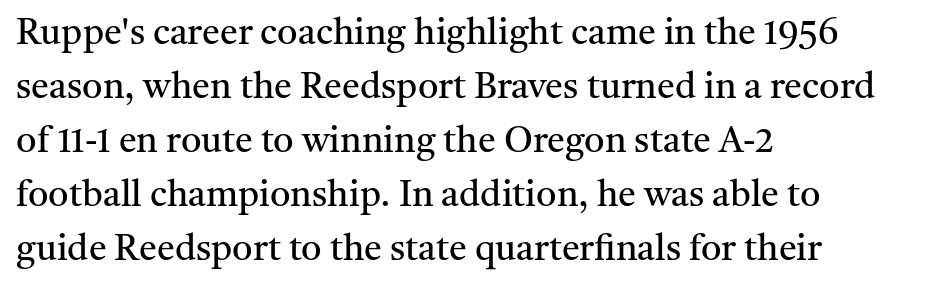
Heft: none added — not bold. Each letter keeps its own natural width here, so spacing adapts to shape. A typesetter would call this zero additional tracking. In CSS terms this would be text-align: left.
